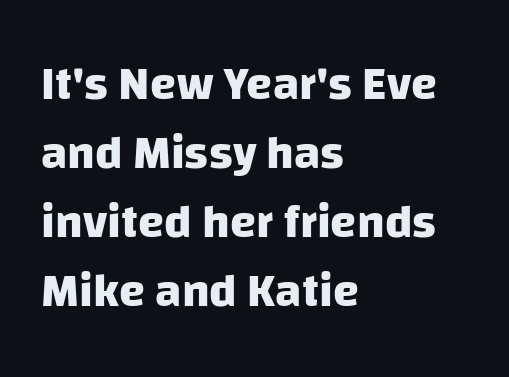
The image shows 47 px heavy sans-serif type; set left-aligned, normal line spacing (1.47x), normal letter spacing, not underlined; low stroke contrast and a large x-height.
